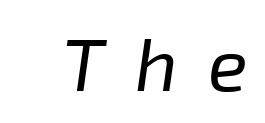
{"italic": "yes", "lean": "right", "slant_degrees": 8, "bold": "no", "weight": "regular", "width": "normal", "stroke_contrast": "low", "x_height": "medium", "monospaced": "no", "underline": "no", "letter_spacing": "wide", "letter_spacing_em": 0.41, "glyph_px": 74}
